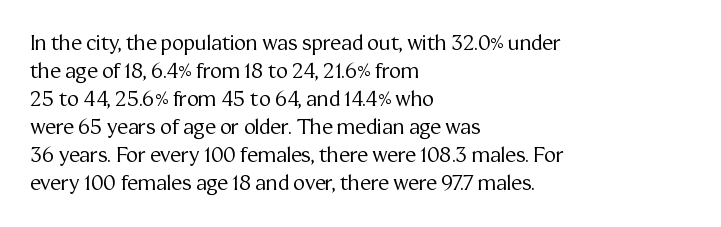
A roman cut, with each character standing at attention. Compared with a centered layout, this one pins lines to the left instead. Evenly set lines give the paragraph a standard silhouette. Heft: none added — not bold. The baseline area is clear.
